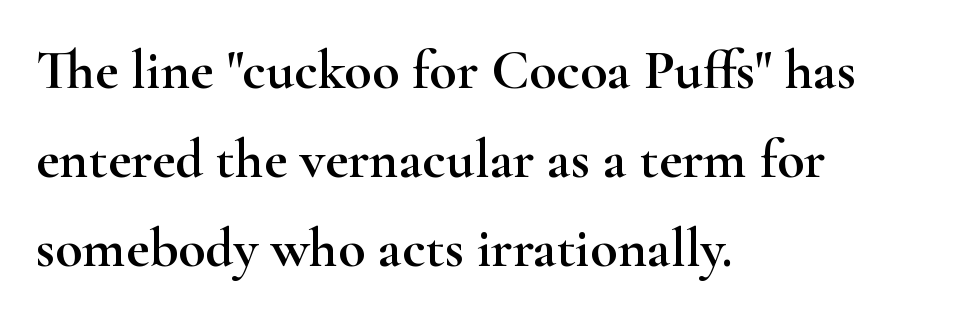
Q: Is the text italic (slanted)? A: No, it is upright.
Q: Is the typeface a serif or a sans-serif typeface? A: Serif.
Q: Is the text underlined? A: No.
Q: How is the paragraph aligned? A: Left-aligned.
Q: Is the spacing between letters normal or unusually wide? A: Normal.
Q: Is the spacing between lines tight, normal or loose? A: Normal.
Q: Width (condensed, normal, or wide)? A: Wide.
Q: Stroke contrast? A: High.
Q: x-height? A: Small.
Q: Monospaced? A: No.
